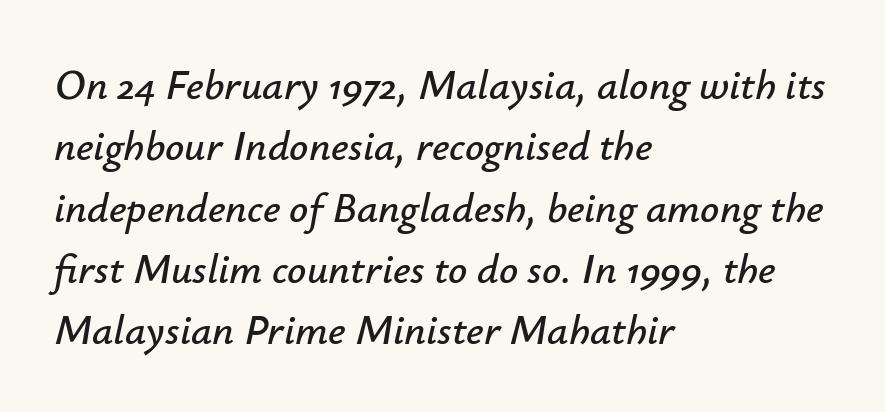
Do the characters align in a grid? No, the font is proportional. These lines were composed using italics. Between one letter and the next there's only the usual sliver of space. Horizontal bands of white between lines are of average thickness. The passage shown is not underscored anywhere. The lines are quadded left.
